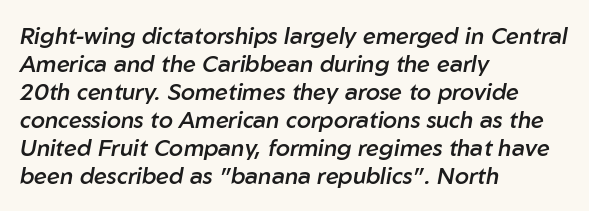
The glyphs look as if they've been sheared to an angle. The strip under each line holds only bare page. The passage is arranged the way most books set body copy — flush left. Look at the stroke-to-counter ratio: somewhat heavy, a semibold. Spacing between characters is what you'd get straight out of the box.
